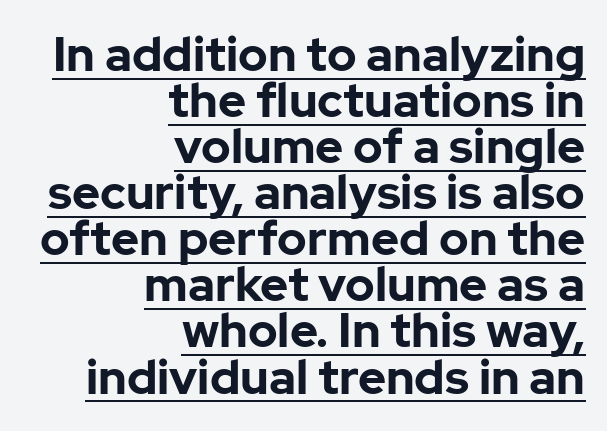
{"serif": "no", "italic": "no", "bold": "yes", "weight": "bold", "width": "normal", "stroke_contrast": "low", "x_height": "medium", "monospaced": "no", "underline": "yes", "align": "right", "line_spacing": "tight", "line_spacing_ratio": 0.96, "letter_spacing": "normal", "letter_spacing_em": 0.0, "glyph_px": 48}
